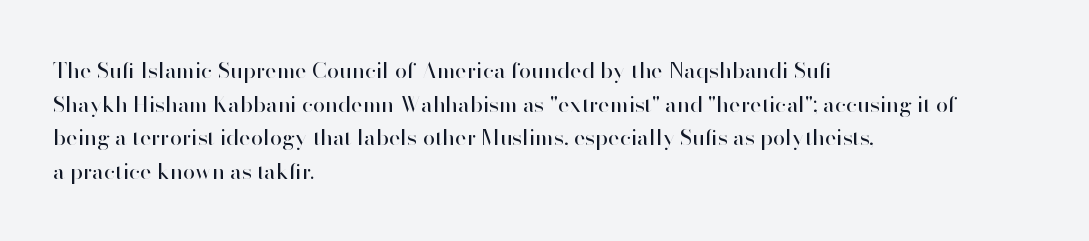
The image shows 22 px text type, upright; set left-aligned, normal line spacing (1.53x), normal letter spacing, not underlined.
